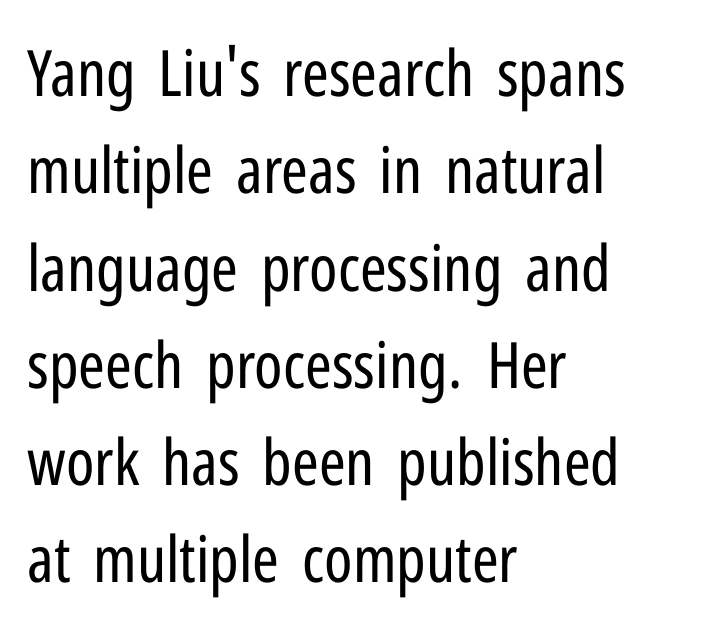
No heavy texture on the line: the type isn't bold. One-word summary of the alignment: left. Are there feet on the stems? There aren't — it's a sans. The specimen reads as upright at a glance. A typesetter would call this leading conventional body-copy spacing. The zone under the glyphs is completely vacant.
